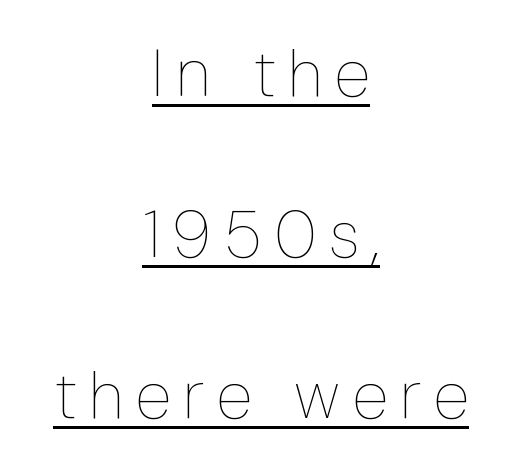
The image shows 66 px thin, condensed type, upright; set centered, loose line spacing (2.44x), underlined; low stroke contrast and a medium x-height.
